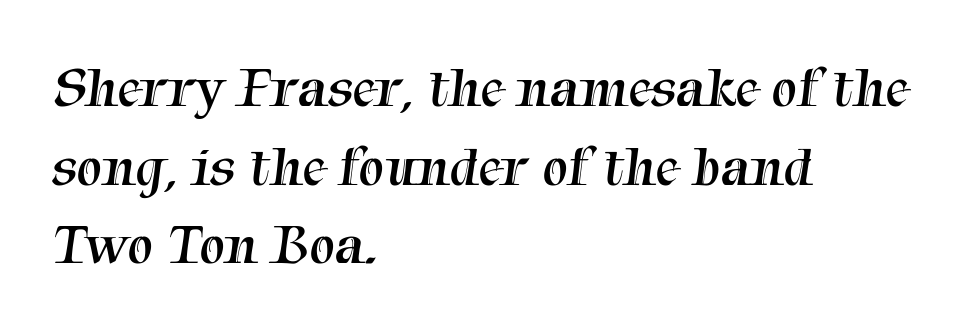
The image shows 57 px regular-weight serif type; set left-aligned, normal line spacing (1.38x), normal letter spacing, not underlined; medium stroke contrast and a medium x-height.
